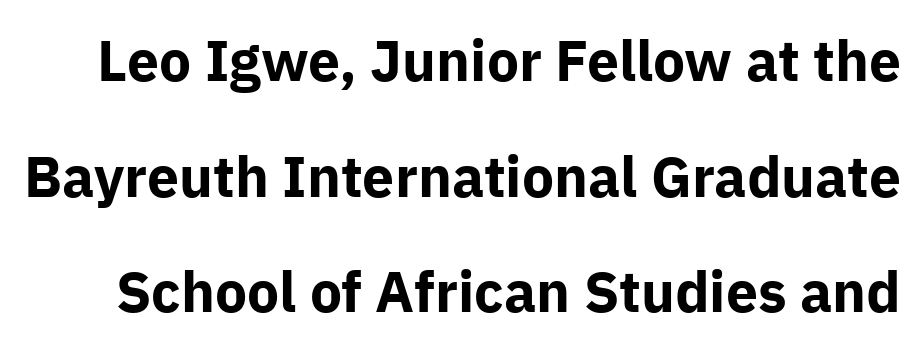
{"serif": "no", "italic": "no", "bold": "yes", "weight": "bold", "width": "normal", "stroke_contrast": "low", "x_height": "medium", "monospaced": "no", "underline": "no", "line_spacing": "loose", "line_spacing_ratio": 2.03, "letter_spacing": "normal", "letter_spacing_em": 0.0, "glyph_px": 57}
